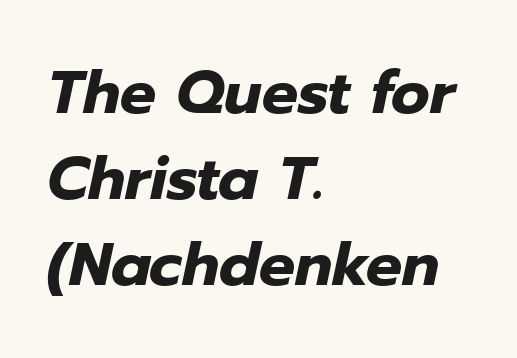
Q: Is the text bold? A: Yes.
Q: Is the text italic (slanted)? A: Yes, it leans right by about 12 degrees.
Q: Is the text underlined? A: No.
Q: How is the paragraph aligned? A: Left-aligned.
Q: Is the spacing between letters normal or unusually wide? A: Normal.
Q: Is the spacing between lines tight, normal or loose? A: Normal.
Q: Width (condensed, normal, or wide)? A: Normal.
Q: Stroke contrast? A: Low.
Q: x-height? A: Medium.
Q: Monospaced? A: No.
